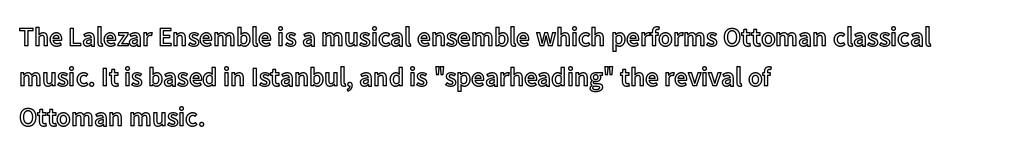
The image shows 27 px text type, upright; set left-aligned, normal line spacing (1.49x), normal letter spacing, not underlined.
